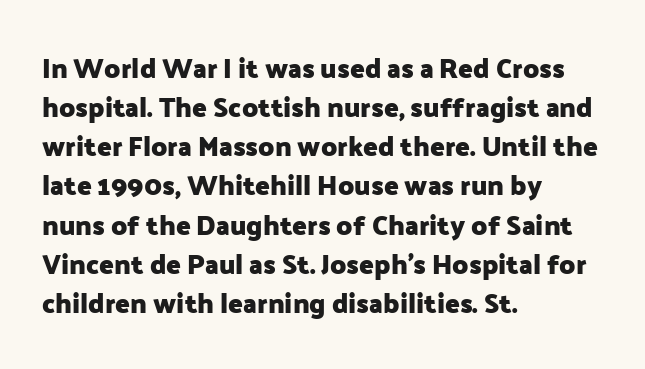
Q: Is the text bold? A: Yes.
Q: Is the text italic (slanted)? A: No, it is upright.
Q: Is the text underlined? A: No.
Q: How is the paragraph aligned? A: Left-aligned.
Q: Is the spacing between letters normal or unusually wide? A: Normal.
Q: Is the spacing between lines tight, normal or loose? A: Normal.
